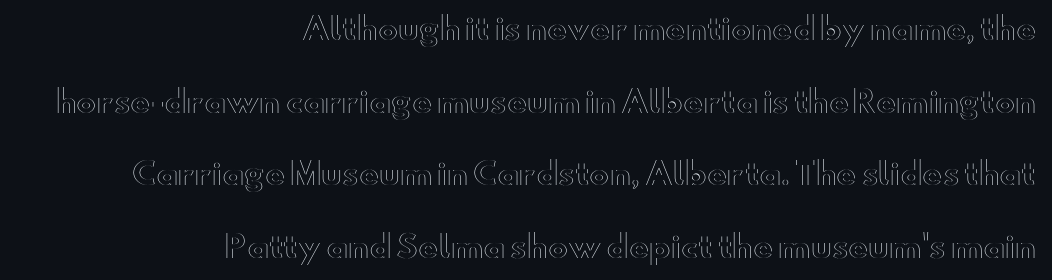
{"italic": "no", "width": "wide", "x_height": "small", "monospaced": "no", "underline": "no", "align": "right", "line_spacing": "loose", "line_spacing_ratio": 2.42, "letter_spacing": "normal", "letter_spacing_em": 0.0, "glyph_px": 30}
